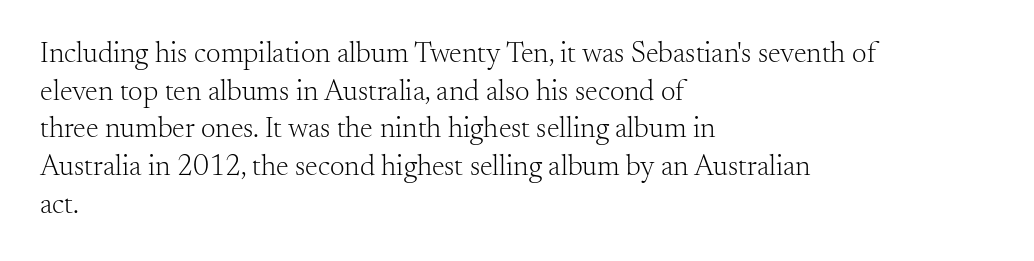
The image shows 29 px light serif type, upright; set left-aligned, normal line spacing (1.3x), normal letter spacing, not underlined; medium stroke contrast and a small x-height.
